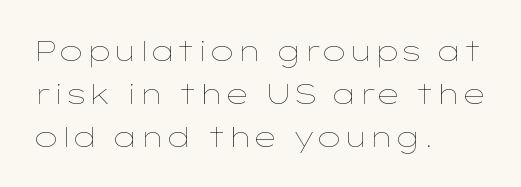
{"italic": "no", "bold": "no", "weight": "thin", "width": "wide", "stroke_contrast": "low", "x_height": "medium", "monospaced": "no", "underline": "no", "align": "left", "line_spacing": "normal", "line_spacing_ratio": 1.53, "letter_spacing": "normal", "letter_spacing_em": 0.0, "glyph_px": 28}
